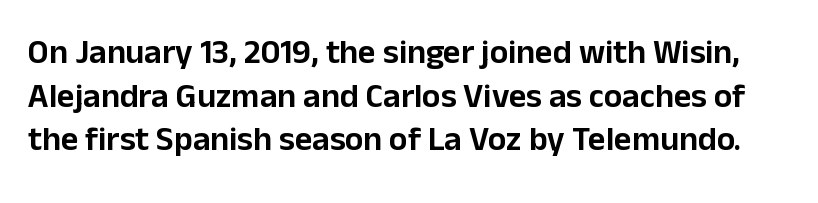
{"serif": "no", "italic": "no", "width": "normal", "stroke_contrast": "low", "x_height": "medium", "monospaced": "no", "underline": "no", "line_spacing": "normal", "line_spacing_ratio": 1.28, "letter_spacing": "normal", "letter_spacing_em": 0.0, "glyph_px": 34}
